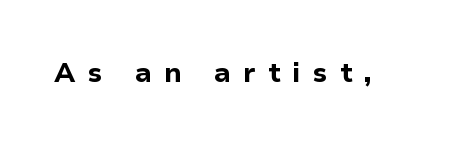
The image shows 27 px bold type, upright; set unusually wide letter spacing (+0.45 em), not underlined.
